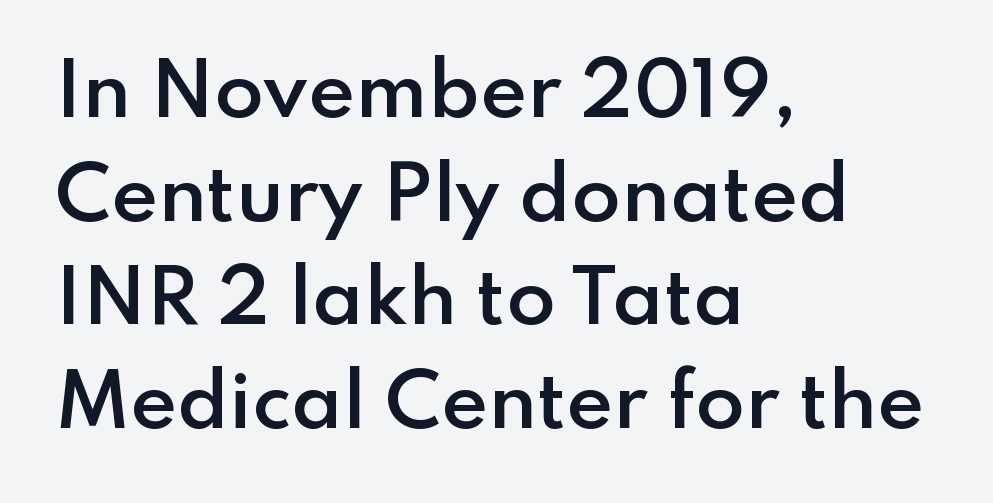
Q: Is the text bold? A: Semi-bold.
Q: Is the text italic (slanted)? A: No, it is upright.
Q: Is the typeface a serif or a sans-serif typeface? A: Sans-serif.
Q: Is the text underlined? A: No.
Q: How is the paragraph aligned? A: Left-aligned.
Q: Is the spacing between letters normal or unusually wide? A: Normal.
Q: Is the spacing between lines tight, normal or loose? A: Normal.
Q: Width (condensed, normal, or wide)? A: Normal.
Q: Stroke contrast? A: Low.
Q: x-height? A: Small.
Q: Monospaced? A: No.
